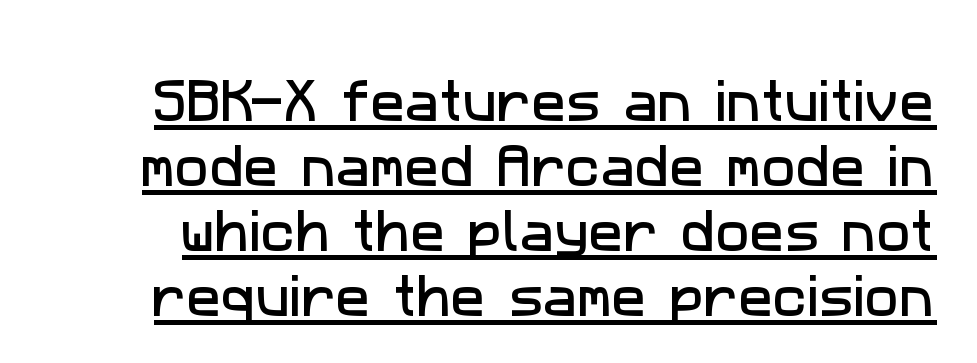
Q: Is the typeface a serif or a sans-serif typeface? A: Sans-serif.
Q: Is the text underlined? A: Yes.
Q: Is the spacing between letters normal or unusually wide? A: Normal.
Q: Is the spacing between lines tight, normal or loose? A: Normal.
Q: Width (condensed, normal, or wide)? A: Normal.
Q: Stroke contrast? A: Low.
Q: x-height? A: Medium.
Q: Monospaced? A: No.
